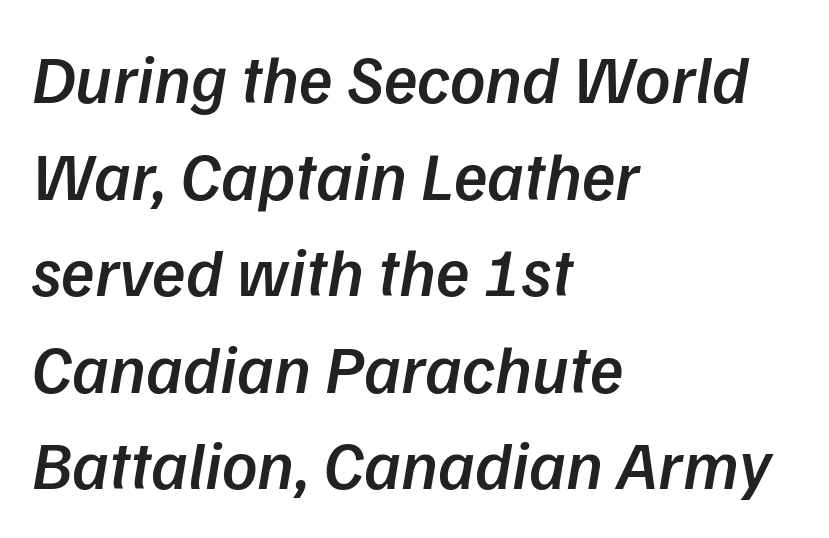
Typeset ragged right — the left edge is the straight one. Regular leading. You could not count columns in this text — the font is proportionally spaced. A sans-serif font was chosen for this passage. The zone under the glyphs is completely vacant. The sample has been set in demibold, a notch under bold.
